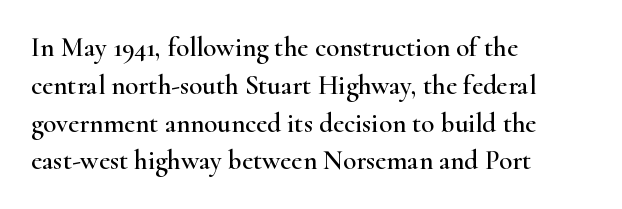
The image shows 27 px text type, upright; set left-aligned, normal line spacing (1.4x), normal letter spacing, not underlined.
